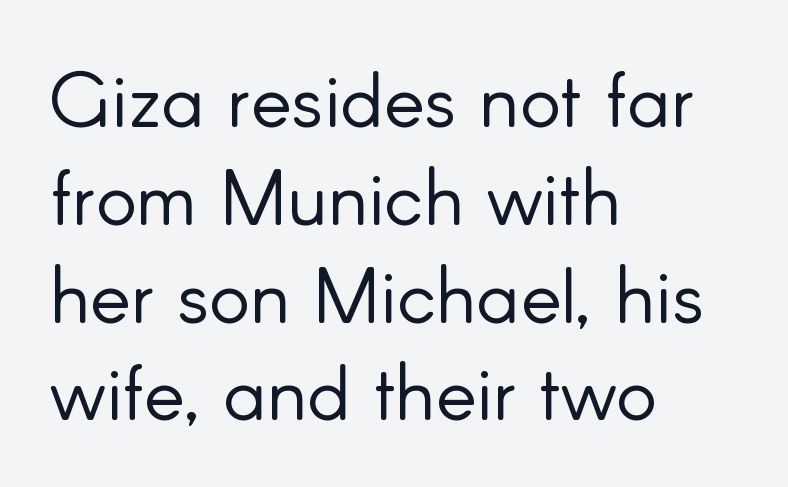
The image shows 77 px light sans-serif type, upright; set left-aligned, normal line spacing (1.27x), normal letter spacing, not underlined; low stroke contrast and a small x-height.
